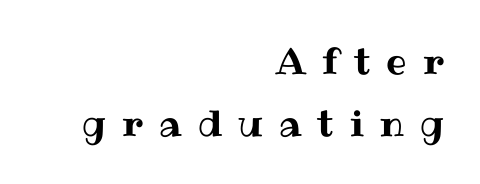
The image shows 36 px text type, upright; set right-aligned, line spacing 1.72x, unusually wide letter spacing (+0.45 em), not underlined; medium stroke contrast and a medium x-height.
